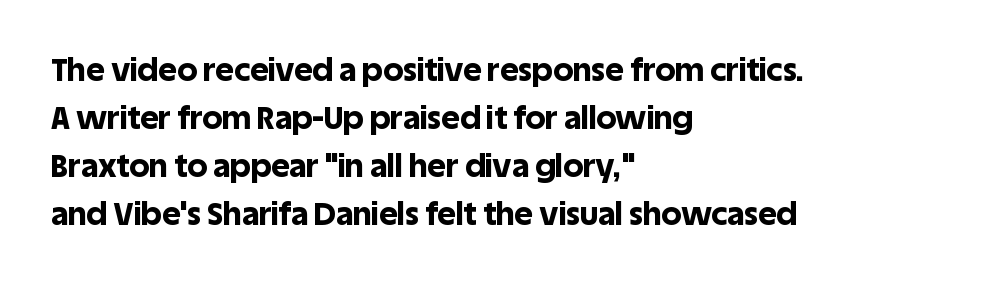
{"serif": "no", "italic": "no", "bold": "yes", "weight": "bold", "width": "normal", "x_height": "large", "monospaced": "no", "underline": "no", "align": "left", "line_spacing": "normal", "line_spacing_ratio": 1.5, "letter_spacing": "normal", "letter_spacing_em": 0.0, "glyph_px": 32}
